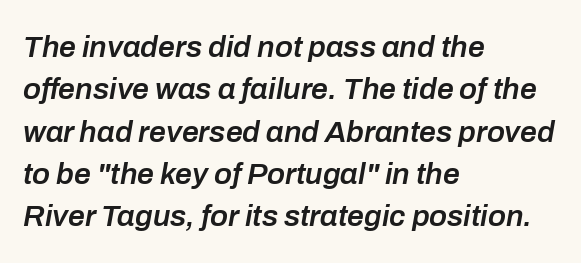
Horizontal bands of white between lines are of average thickness. A classic flush-left, rag-right setting is used for this passage. A typesetter would call this proportional, since set widths differ per character. Would a proofreader flag this as italicized? Yes. Inter-character spacing is left at the font's built-in metrics. Compared with an ordinary text face, these strokes are moderately heavier — a semibold.
